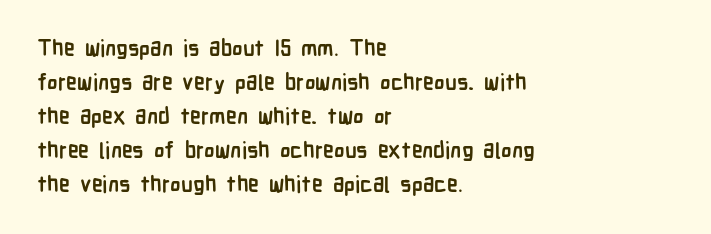
{"italic": "no", "bold": "yes", "underline": "no", "align": "left", "line_spacing": "normal", "line_spacing_ratio": 1.55, "letter_spacing": "normal", "letter_spacing_em": 0.0, "glyph_px": 22}
